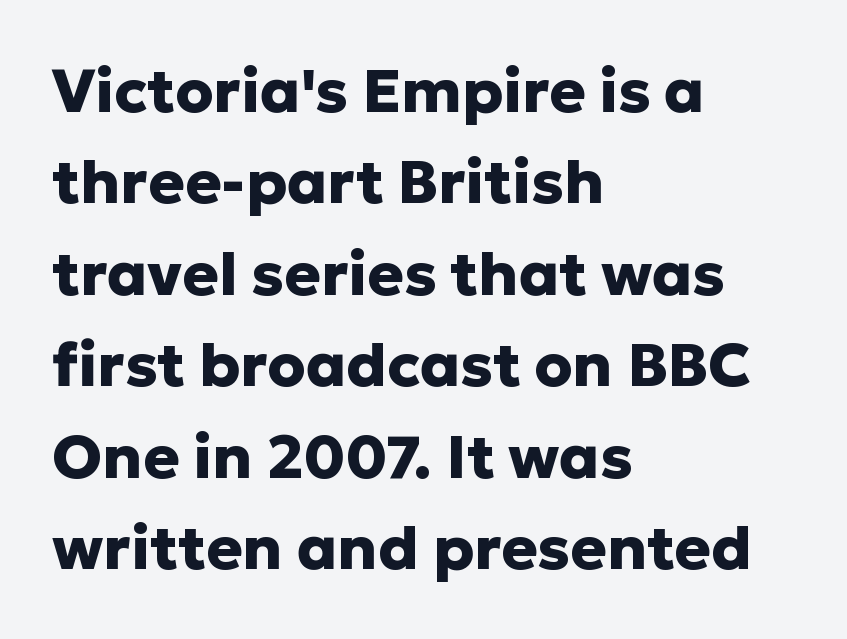
The face used here is proportionally spaced, like ordinary book or web type. Summary of vertical rhythm: regular, with standard interline spacing. The tracking reads as untouched default to a designer's eye. The space beneath each line is pristine and unruled. Pretty heavy lettering here — definitely bold. Every row of glyphs begins at an identical x-position on the left.
